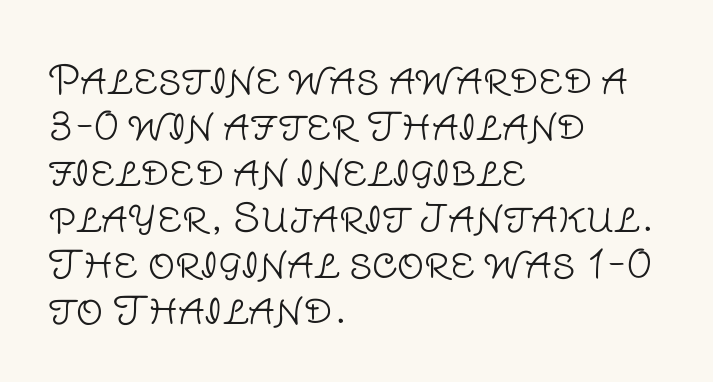
The glyphs in this specimen are sans serif. The rendering uses natural spacing where letterforms have individual widths. The font is comparable to plain body text, perhaps lighter. Type without underlining.
